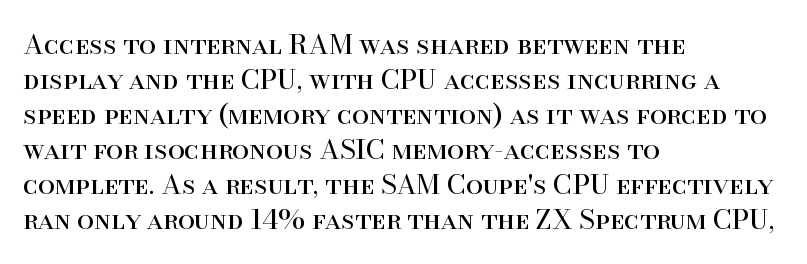
{"italic": "no", "bold": "no", "underline": "no", "align": "left", "line_spacing": "normal", "line_spacing_ratio": 1.3, "letter_spacing": "normal", "letter_spacing_em": 0.0, "glyph_px": 27}
